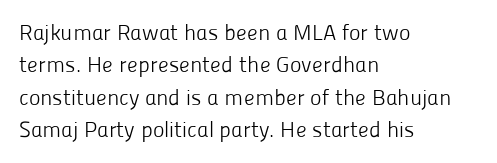
{"italic": "no", "bold": "no", "underline": "no", "align": "left", "line_spacing": "normal", "line_spacing_ratio": 1.47, "letter_spacing": "normal", "letter_spacing_em": 0.0, "glyph_px": 22}
